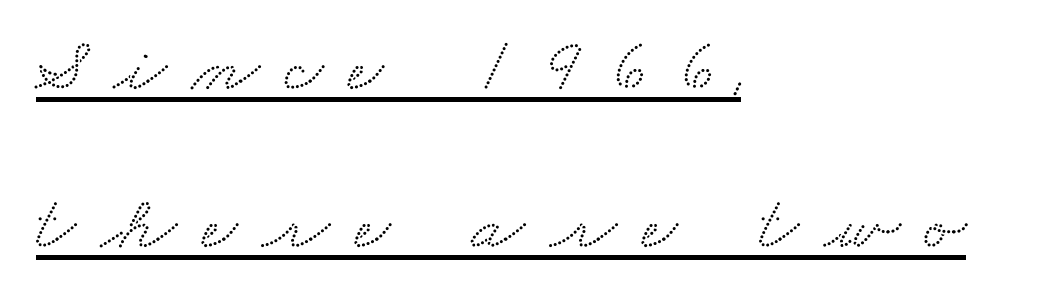
{"serif": "yes", "width": "wide", "stroke_contrast": "medium", "x_height": "small", "monospaced": "no", "underline": "yes", "align": "left", "line_spacing": "loose", "line_spacing_ratio": 2.05, "letter_spacing": "wide", "letter_spacing_em": 0.33, "glyph_px": 77}
